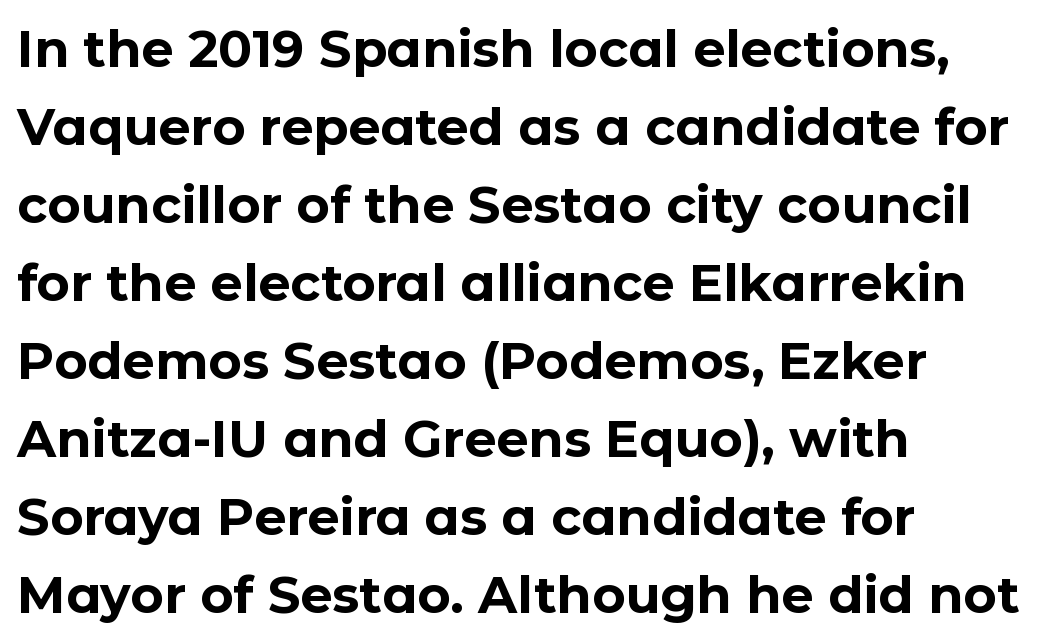
Q: Is the text bold? A: Yes.
Q: Is the text italic (slanted)? A: No, it is upright.
Q: Is the typeface a serif or a sans-serif typeface? A: Sans-serif.
Q: Is the text underlined? A: No.
Q: How is the paragraph aligned? A: Left-aligned.
Q: Is the spacing between letters normal or unusually wide? A: Normal.
Q: Is the spacing between lines tight, normal or loose? A: Normal.
Q: Width (condensed, normal, or wide)? A: Normal.
Q: Stroke contrast? A: Low.
Q: x-height? A: Medium.
Q: Monospaced? A: No.
